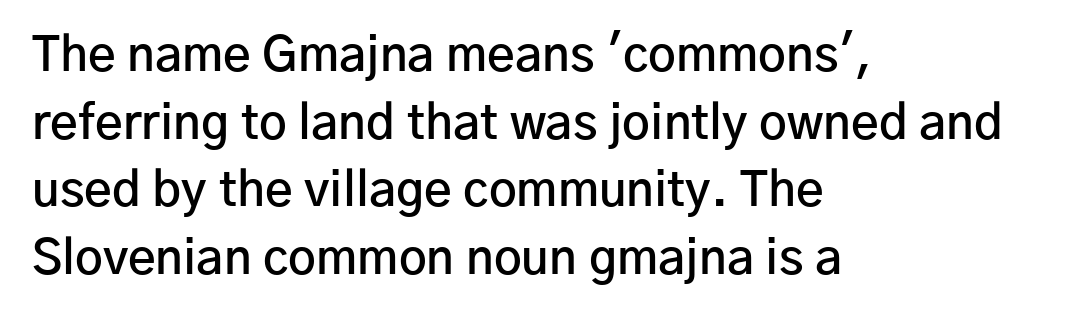
A sans-serif font was chosen for this passage. The ragged edge is on the right, which tells us the setting is flush left. Normally led — the rows are evenly, conventionally spaced. The letterforms sit shoulder to shoulder at normal distance.
